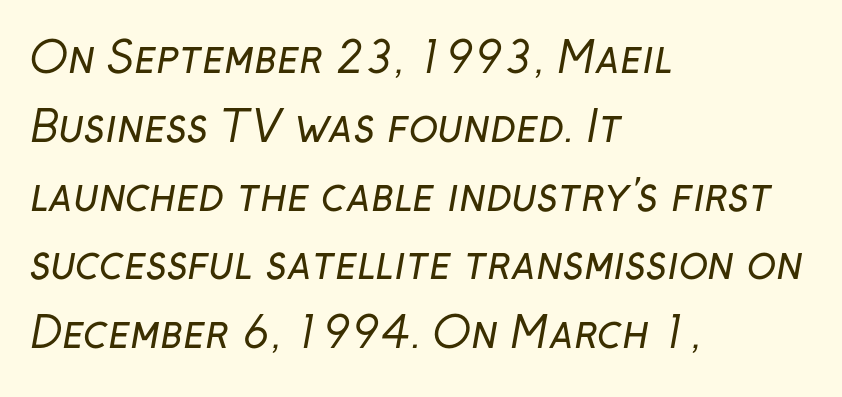
Just letters on the line, the space beneath them empty. The lines sit at an ordinary, default distance from one another. These lines keep a tight, regular rhythm from letter to letter. The face used here is proportionally spaced, like ordinary book or web type. The passage shown is typeset with a sans-serif family. Typeset ragged right — the left edge is the straight one.
